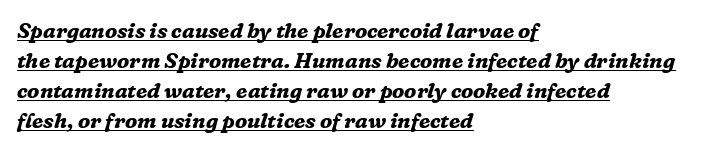
{"italic": "yes", "lean": "right", "slant_degrees": 16, "bold": "yes", "underline": "yes", "align": "left", "line_spacing": "normal", "line_spacing_ratio": 1.43, "letter_spacing": "normal", "letter_spacing_em": 0.0, "glyph_px": 21}
